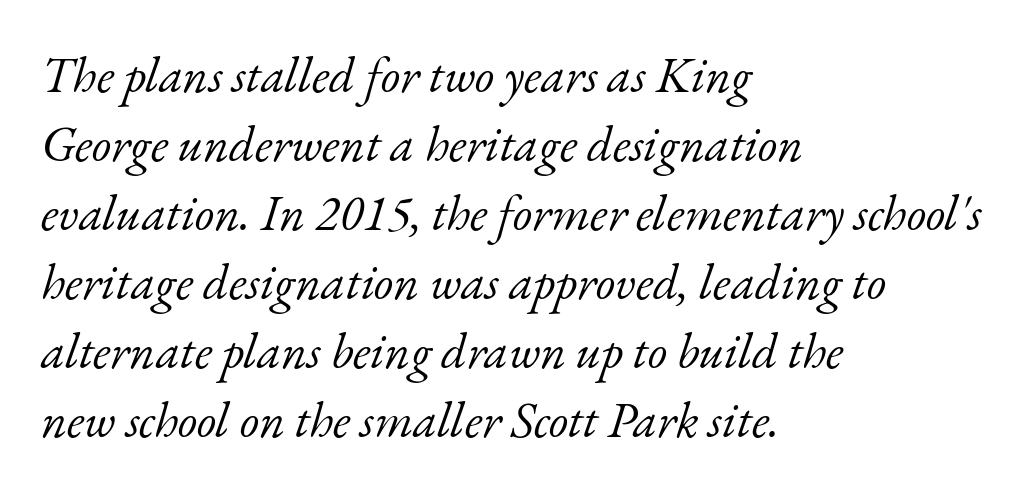
{"serif": "yes", "italic": "yes", "lean": "right", "slant_degrees": 17, "bold": "no", "weight": "light", "width": "normal", "stroke_contrast": "low", "x_height": "small", "monospaced": "no", "underline": "no", "align": "left", "line_spacing": "normal", "line_spacing_ratio": 1.38, "letter_spacing": "normal", "letter_spacing_em": 0.0, "glyph_px": 50}
